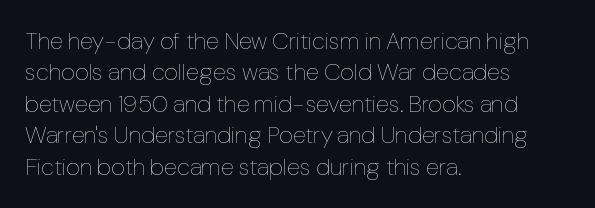
The image shows 24 px text type, upright; set left-aligned, normal line spacing (1.31x), normal letter spacing, not underlined.
